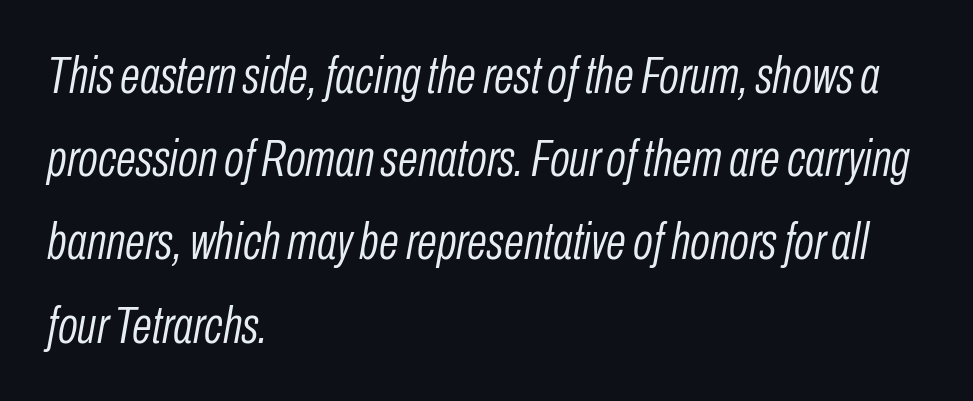
This sample has the flowing, uneven cadence of proportional lettering. Weight class: somewhere from thin through regular. Tall strokes in this sample are angled rather than plumb. A typesetter would call this leading conventional body-copy spacing. Each line starts at the same left margin while the right side varies. The area under the type is left untouched.
